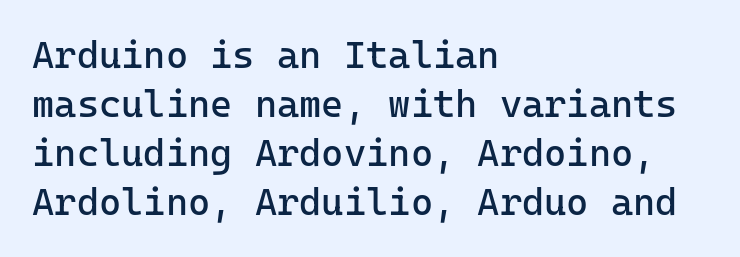
Any mark beneath the type? The region is blank. Casual observation: everything's shoved over to the left. The space between consecutive lines is moderate. Observe the ordinary spacing: letters are neighbours, not strangers. Stems and bowls with no extra thickness — not bold. The designer went with a sans here, leaving each stem footless.
